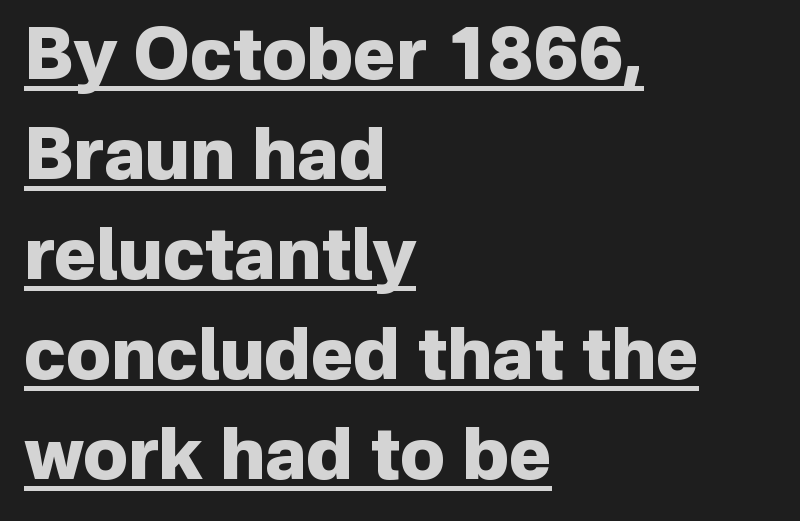
{"serif": "no", "italic": "no", "bold": "yes", "weight": "heavy", "width": "normal", "stroke_contrast": "low", "x_height": "medium", "monospaced": "no", "underline": "yes", "align": "left", "line_spacing": "normal", "line_spacing_ratio": 1.41, "letter_spacing": "normal", "letter_spacing_em": 0.0, "glyph_px": 71}
